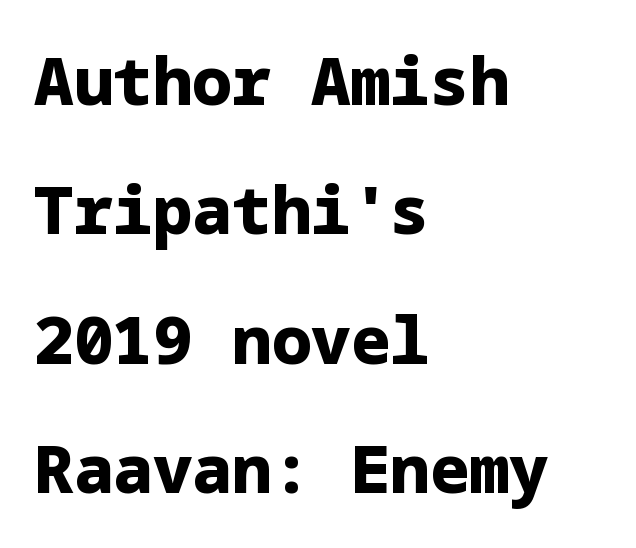
Just letters on the line, the space beneath them empty. You could fit nearly another row in the gap between these rows. A roman cut, with each character standing at attention. Chunky letters — that's bold for sure. I'd call this a sans setting — the letters go barefoot.
